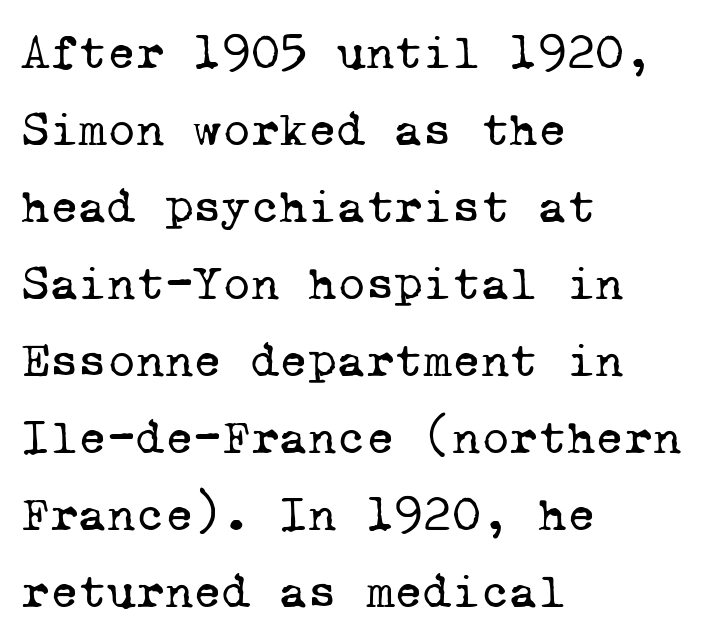
The image shows 49 px regular-weight serif type, monospaced; set left-aligned, normal line spacing (1.57x), normal letter spacing, not underlined; low stroke contrast and a medium x-height.
